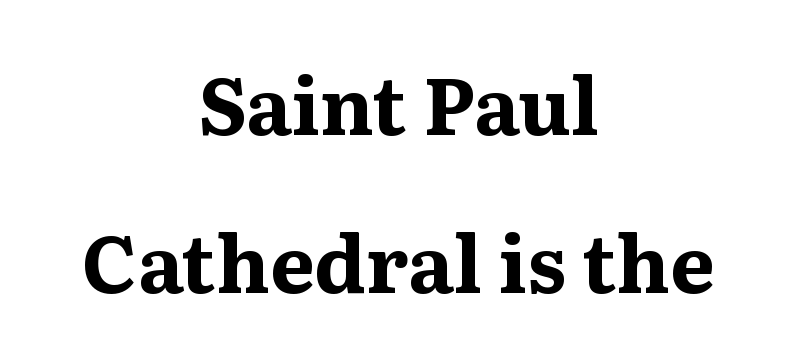
Weight: bold. Character widths vary here, with narrow letters taking less room than wide ones. It's the straight-up-and-down kind of type. How are the letters spaced? Ordinarily, with no added tracking.
